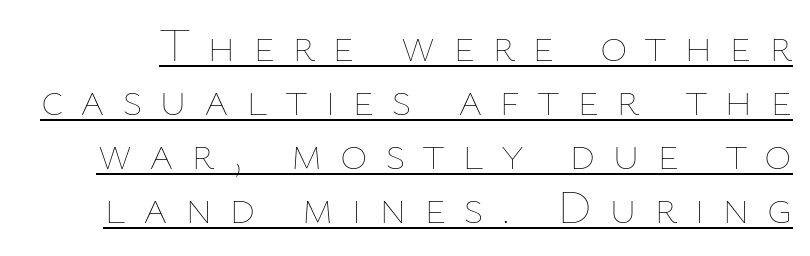
Q: Is the text bold? A: No.
Q: Is the text italic (slanted)? A: No, it is upright.
Q: Is the text underlined? A: Yes.
Q: Is the spacing between letters normal or unusually wide? A: Unusually wide.
Q: Is the spacing between lines tight, normal or loose? A: Tight.
Q: Width (condensed, normal, or wide)? A: Normal.
Q: Stroke contrast? A: Low.
Q: x-height? A: Medium.
Q: Monospaced? A: No.
